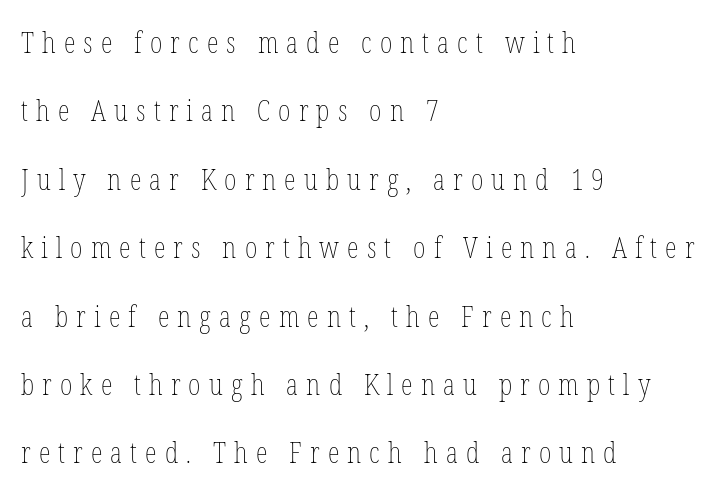
You could only call the tracking loose — the letters float apart. Clear beneath every line of the passage. Does the leading feel generous? Absolutely, it's lavish. Counters stay open thanks to moderate or lighter strokes. Is this a fixed-width face? No — the glyphs have proportional, varying widths. It's the straight-up-and-down kind of type.
